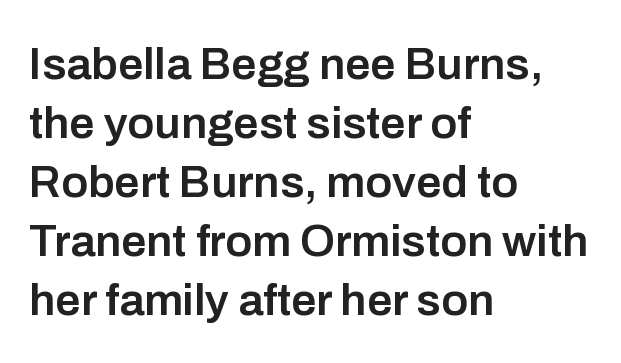
These lines sit exactly where default settings would place them. These lines were composed using upright roman letters. Think of a printed novel: that variable character pitch is what you see here. Type without underlining. The strokes are fattened partway — semibold, not bold.
